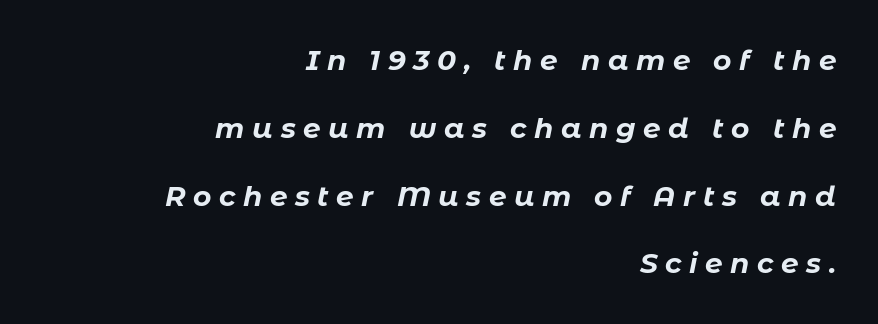
{"italic": "yes", "lean": "right", "slant_degrees": 11, "bold": "yes", "weight": "bold", "width": "normal", "stroke_contrast": "low", "x_height": "medium", "monospaced": "no", "underline": "no", "align": "right", "line_spacing": "loose", "line_spacing_ratio": 2.42, "letter_spacing": "wide", "letter_spacing_em": 0.27, "glyph_px": 28}
